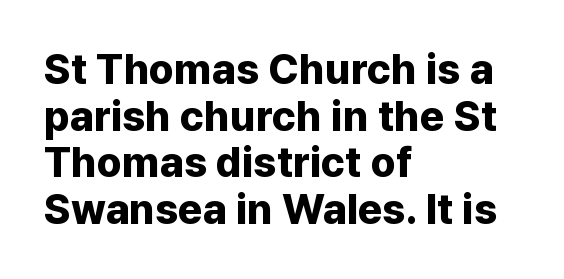
The image shows 42 px bold sans-serif type, upright; set left-aligned, tight line spacing (1.11x), normal letter spacing, not underlined; low stroke contrast and a medium x-height.
